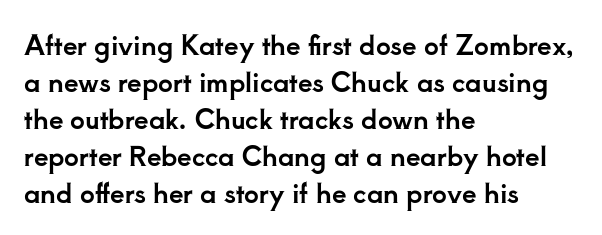
Q: Is the text italic (slanted)? A: No, it is upright.
Q: Is the text underlined? A: No.
Q: How is the paragraph aligned? A: Left-aligned.
Q: Is the spacing between letters normal or unusually wide? A: Normal.
Q: Is the spacing between lines tight, normal or loose? A: Normal.
